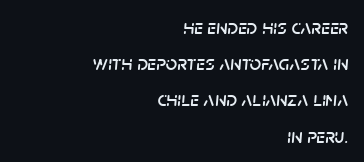
Characters follow at the spacing the type designer built in. Visually the block forms a straight wall on the right and a jagged coastline on the left. The text carries the slant typical of an italic or oblique font. The baseline area is clear.
